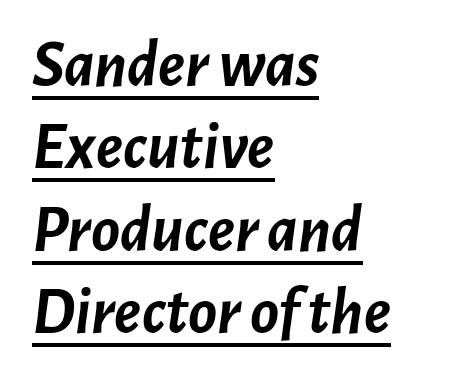
{"italic": "yes", "lean": "right", "slant_degrees": 7, "bold": "yes", "weight": "semibold", "width": "normal", "stroke_contrast": "low", "x_height": "medium", "monospaced": "no", "underline": "yes", "align": "left", "line_spacing_ratio": 1.23, "letter_spacing": "normal", "letter_spacing_em": 0.0, "glyph_px": 67}
